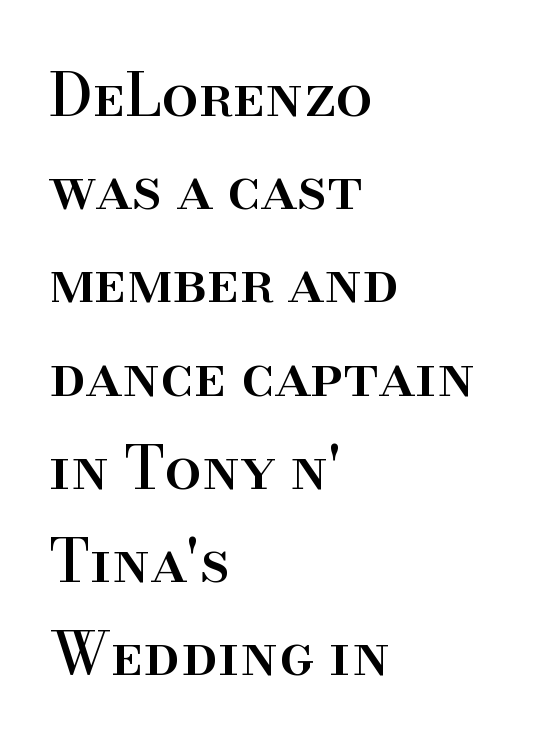
The image shows 59 px serif type, upright; set left-aligned, normal line spacing (1.58x), normal letter spacing, not underlined; high stroke contrast and a small x-height.
